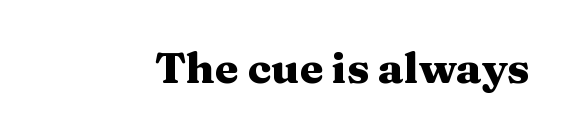
Q: Is the text bold? A: Yes.
Q: Is the text italic (slanted)? A: No, it is upright.
Q: Is the typeface a serif or a sans-serif typeface? A: Serif.
Q: Is the text underlined? A: No.
Q: Is the spacing between letters normal or unusually wide? A: Normal.
Q: Width (condensed, normal, or wide)? A: Wide.
Q: Stroke contrast? A: Medium.
Q: x-height? A: Medium.
Q: Monospaced? A: No.
